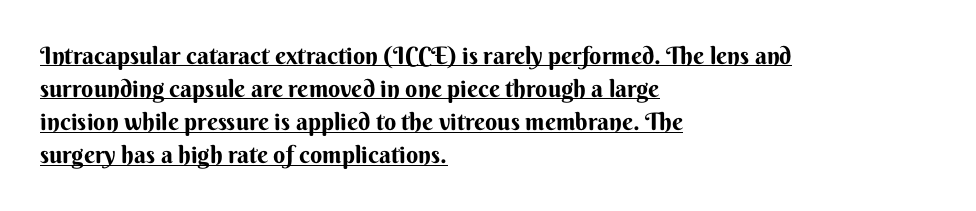
The image shows 24 px bold type, upright; set left-aligned, normal line spacing (1.38x), normal letter spacing, underlined.
